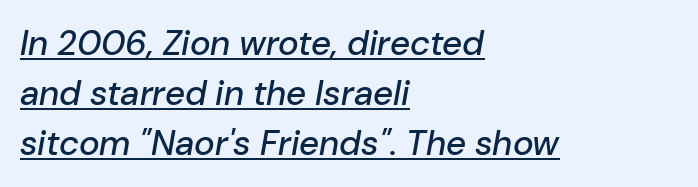
Q: Is the text italic (slanted)? A: Yes, it leans right by about 10 degrees.
Q: Is the text underlined? A: Yes.
Q: How is the paragraph aligned? A: Left-aligned.
Q: Is the spacing between letters normal or unusually wide? A: Normal.
Q: Is the spacing between lines tight, normal or loose? A: Normal.
Q: Width (condensed, normal, or wide)? A: Normal.
Q: Stroke contrast? A: Low.
Q: x-height? A: Medium.
Q: Monospaced? A: No.
